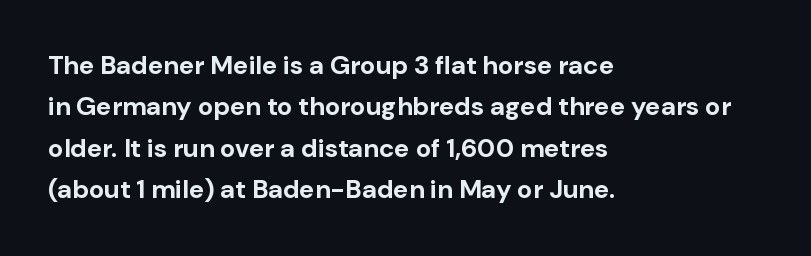
The image shows 26 px bold type, upright; set left-aligned, normal line spacing (1.59x), normal letter spacing, not underlined.
